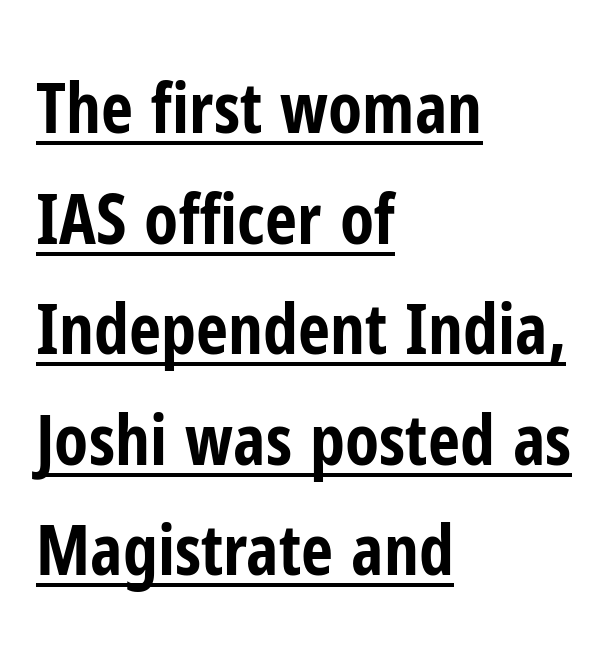
The image shows 70 px bold, condensed sans-serif type, upright; set left-aligned, normal line spacing (1.58x), normal letter spacing, underlined; low stroke contrast and a medium x-height.
